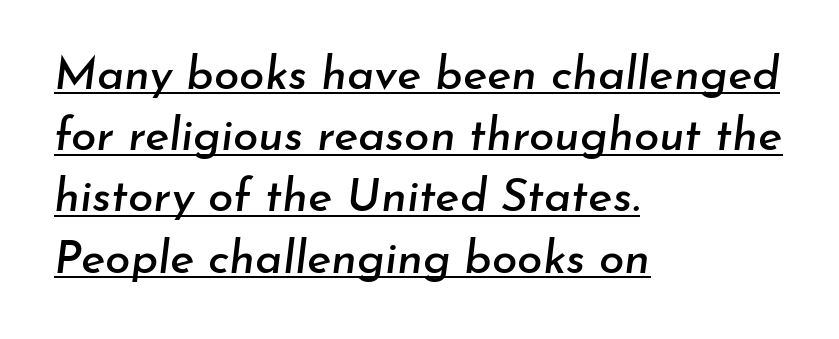
Q: Is the text italic (slanted)? A: Yes, it leans right by about 7 degrees.
Q: Is the text underlined? A: Yes.
Q: How is the paragraph aligned? A: Left-aligned.
Q: Is the spacing between letters normal or unusually wide? A: Normal.
Q: Is the spacing between lines tight, normal or loose? A: Normal.
Q: Width (condensed, normal, or wide)? A: Normal.
Q: Stroke contrast? A: Low.
Q: x-height? A: Small.
Q: Monospaced? A: No.
